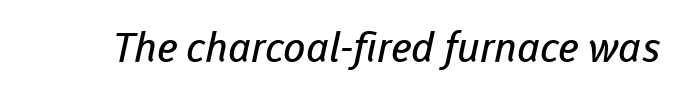
The image shows 41 px regular-weight sans-serif type; set normal letter spacing, not underlined; low stroke contrast and a medium x-height.
